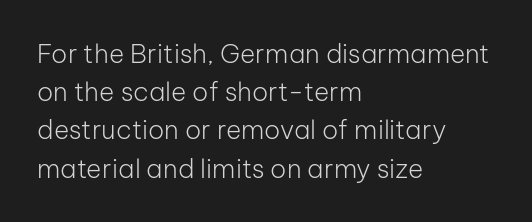
Q: Is the text bold? A: No.
Q: Is the text italic (slanted)? A: No, it is upright.
Q: Is the text underlined? A: No.
Q: How is the paragraph aligned? A: Left-aligned.
Q: Is the spacing between letters normal or unusually wide? A: Normal.
Q: Is the spacing between lines tight, normal or loose? A: Normal.
